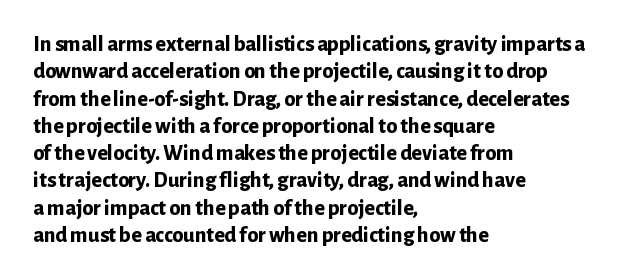
{"italic": "no", "bold": "yes", "underline": "no", "align": "left", "line_spacing_ratio": 1.24, "letter_spacing": "normal", "letter_spacing_em": 0.0, "glyph_px": 22}
